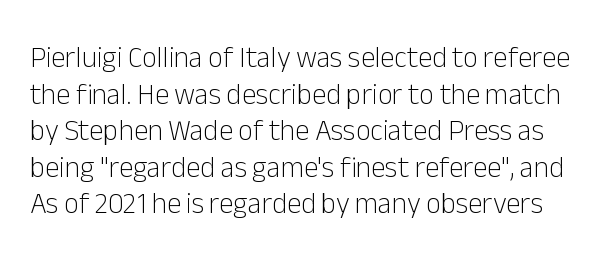
A typesetter would mark this as roman, not italic. In terms of leading, this rendering sits right in the middle. Serif or sans? Sans — the stroke terminals are bare. Has an underline been added? It has not. The letters sit at their default tracking, neither squeezed nor spread. Is this a fixed-width face? No — the glyphs have proportional, varying widths.
